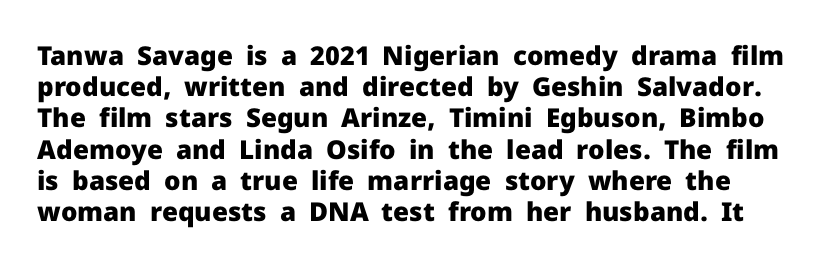
{"italic": "no", "bold": "yes", "underline": "no", "line_spacing_ratio": 1.2, "letter_spacing": "normal", "letter_spacing_em": 0.0, "glyph_px": 26}
